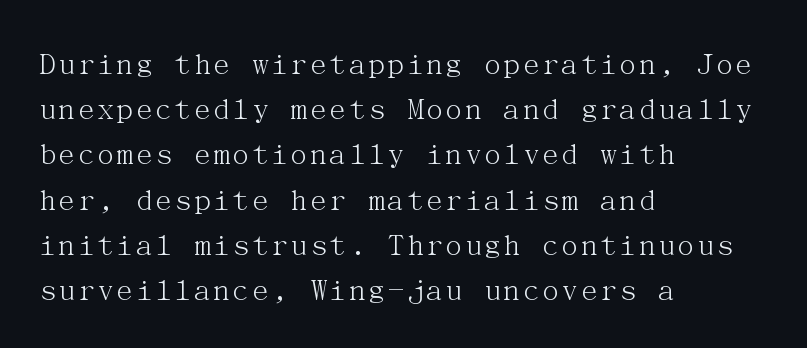
Q: Is the text bold? A: No.
Q: Is the text italic (slanted)? A: No, it is upright.
Q: Is the typeface a serif or a sans-serif typeface? A: Serif.
Q: Is the text underlined? A: No.
Q: How is the paragraph aligned? A: Left-aligned.
Q: Is the spacing between letters normal or unusually wide? A: Normal.
Q: Is the spacing between lines tight, normal or loose? A: Normal.
Q: Width (condensed, normal, or wide)? A: Normal.
Q: Stroke contrast? A: Medium.
Q: x-height? A: Medium.
